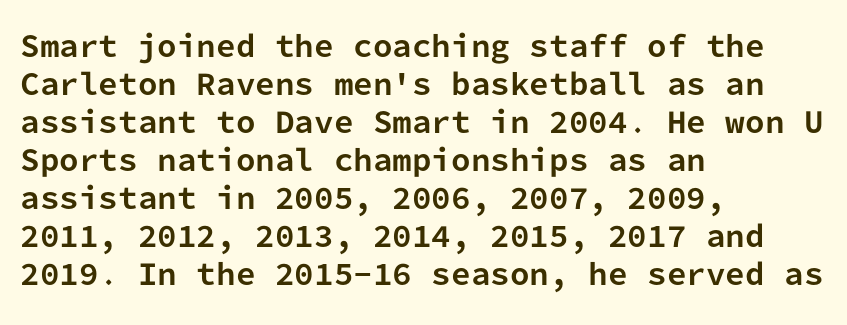
Q: Is the text bold? A: Yes.
Q: Is the text italic (slanted)? A: No, it is upright.
Q: Is the typeface a serif or a sans-serif typeface? A: Sans-serif.
Q: Is the text underlined? A: No.
Q: How is the paragraph aligned? A: Left-aligned.
Q: Is the spacing between letters normal or unusually wide? A: Normal.
Q: Is the spacing between lines tight, normal or loose? A: Normal.
Q: Width (condensed, normal, or wide)? A: Normal.
Q: Stroke contrast? A: Low.
Q: x-height? A: Medium.
Q: Monospaced? A: Yes.
